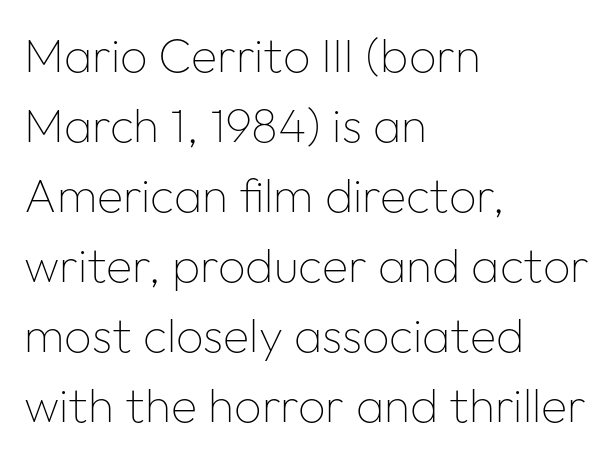
{"serif": "no", "italic": "no", "bold": "no", "weight": "thin", "width": "normal", "stroke_contrast": "low", "x_height": "medium", "monospaced": "no", "underline": "no", "align": "left", "line_spacing": "normal", "line_spacing_ratio": 1.46, "letter_spacing": "normal", "letter_spacing_em": 0.0, "glyph_px": 48}
